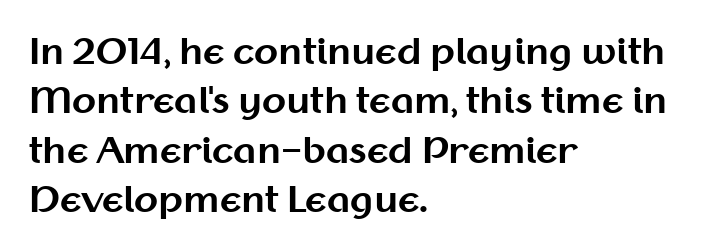
{"serif": "no", "italic": "no", "bold": "yes", "weight": "bold", "width": "normal", "stroke_contrast": "medium", "x_height": "medium", "monospaced": "no", "underline": "no", "align": "left", "line_spacing": "normal", "line_spacing_ratio": 1.41, "letter_spacing": "normal", "letter_spacing_em": 0.0, "glyph_px": 35}
